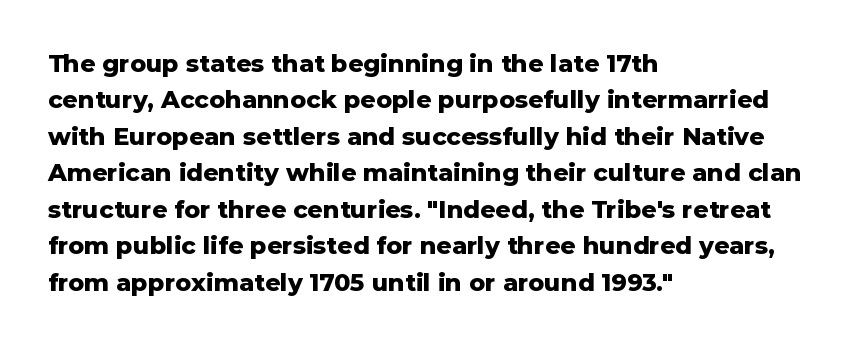
{"italic": "no", "bold": "yes", "underline": "no", "align": "left", "line_spacing": "normal", "line_spacing_ratio": 1.52, "letter_spacing": "normal", "letter_spacing_em": 0.0, "glyph_px": 24}
